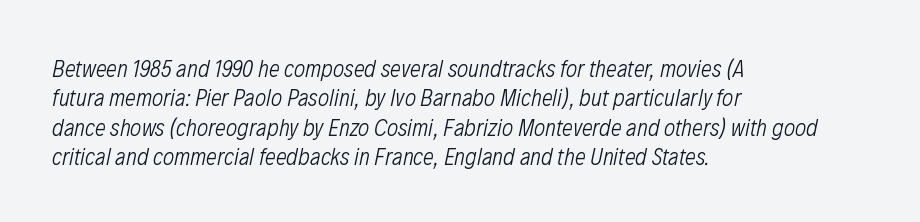
Q: Is the text bold? A: No.
Q: Is the text italic (slanted)? A: Yes, it leans right by about 12 degrees.
Q: Is the text underlined? A: No.
Q: How is the paragraph aligned? A: Left-aligned.
Q: Is the spacing between letters normal or unusually wide? A: Normal.
